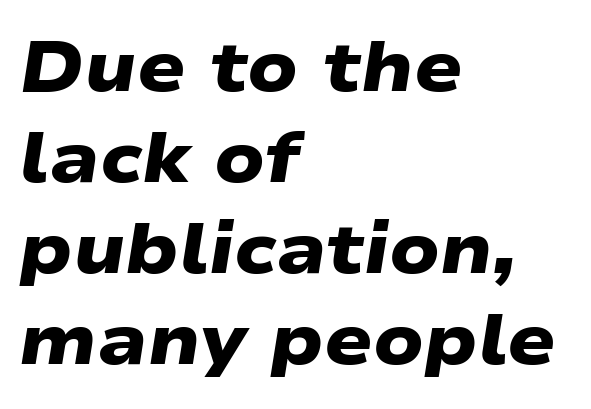
Q: Is the text bold? A: Yes.
Q: Is the typeface a serif or a sans-serif typeface? A: Sans-serif.
Q: Is the text underlined? A: No.
Q: How is the paragraph aligned? A: Left-aligned.
Q: Is the spacing between letters normal or unusually wide? A: Normal.
Q: Is the spacing between lines tight, normal or loose? A: Normal.
Q: Width (condensed, normal, or wide)? A: Wide.
Q: Stroke contrast? A: Low.
Q: x-height? A: Medium.
Q: Monospaced? A: No.
